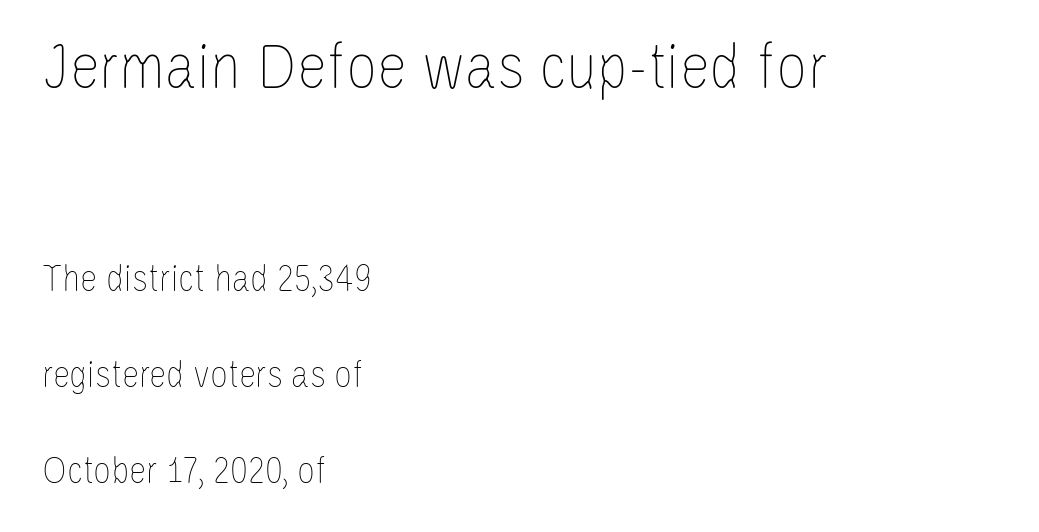
{"italic": "no", "bold": "no", "weight": "thin", "width": "condensed", "stroke_contrast": "low", "x_height": "large", "monospaced": "no", "underline": "no", "align": "left", "line_spacing": "loose", "line_spacing_ratio": 2.46, "letter_spacing": "normal", "letter_spacing_em": 0.0, "larger_block": "first", "size_ratio": 1.74, "glyph_px": 68}
